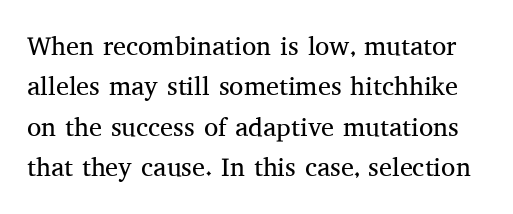
{"italic": "no", "bold": "no", "underline": "no", "line_spacing": "normal", "line_spacing_ratio": 1.55, "letter_spacing": "normal", "letter_spacing_em": 0.0, "glyph_px": 26}
